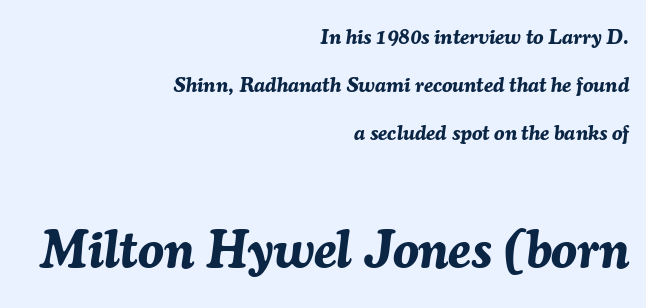
The image shows 52 px bold type, italic (leaning right); set right-aligned, loose line spacing (2.28x), normal letter spacing, not underlined; the second (bottom) block is 2.48x larger; medium stroke contrast and a medium x-height.
